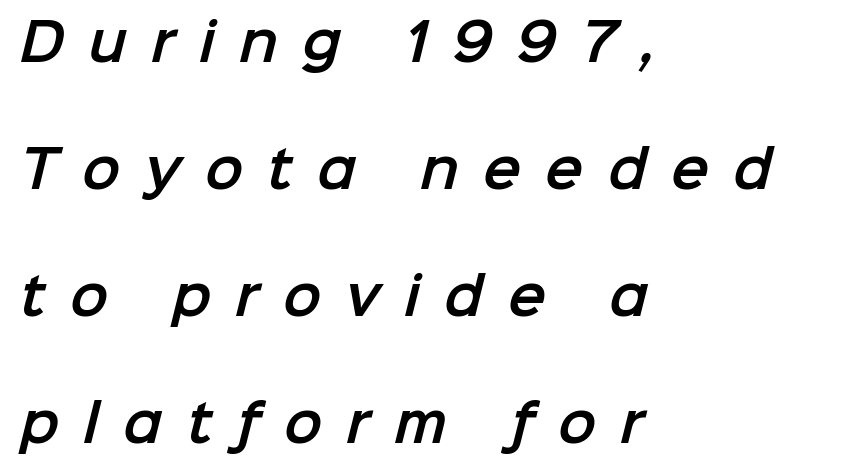
{"serif": "no", "width": "normal", "stroke_contrast": "low", "x_height": "medium", "monospaced": "no", "underline": "no", "align": "left", "line_spacing": "loose", "line_spacing_ratio": 2.49, "letter_spacing": "wide", "letter_spacing_em": 0.47, "glyph_px": 51}
